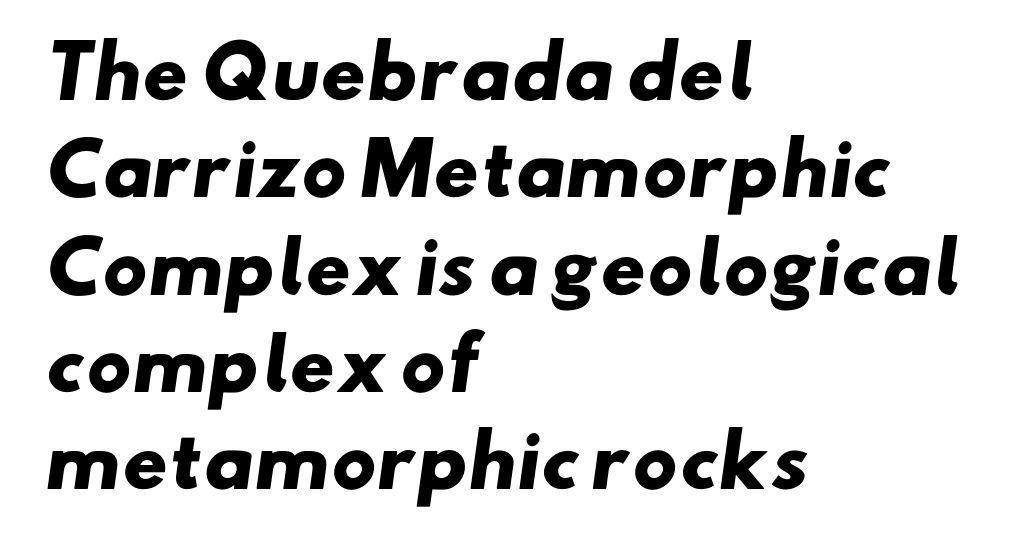
The rows are spaced the way most documents space them. The letters carry no serifs — their stems end cleanly without finishing strokes. Each word holds together tightly as a unit, with standard inter-letter gaps. The compositor pushed each line to the left boundary. Each row of text sits above clean, open space. The letters are bold, with thick, heavy strokes.
